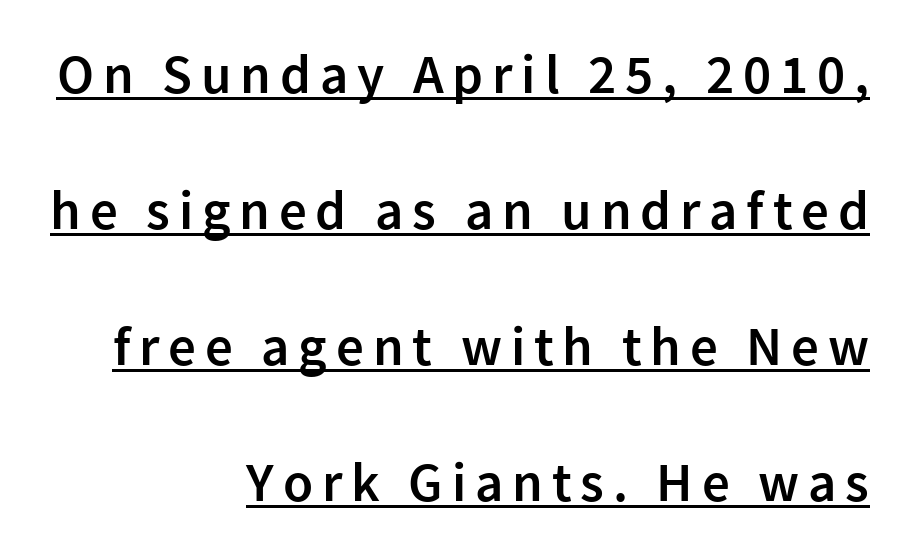
The image shows 55 px semibold sans-serif type, upright; set right-aligned, loose line spacing (2.47x), underlined; low stroke contrast and a medium x-height.
